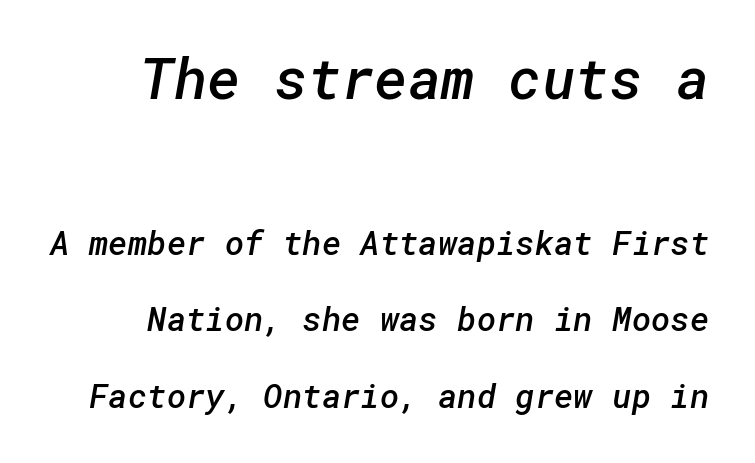
Leading: increased. Each word holds together tightly as a unit, with standard inter-letter gaps. Which chunk is bigger? The first one — the top block dwarfs the bottom. Underline: absent. Regarding serifs, this sample does without them. What weight is shown? A semibold, between regular and bold.
